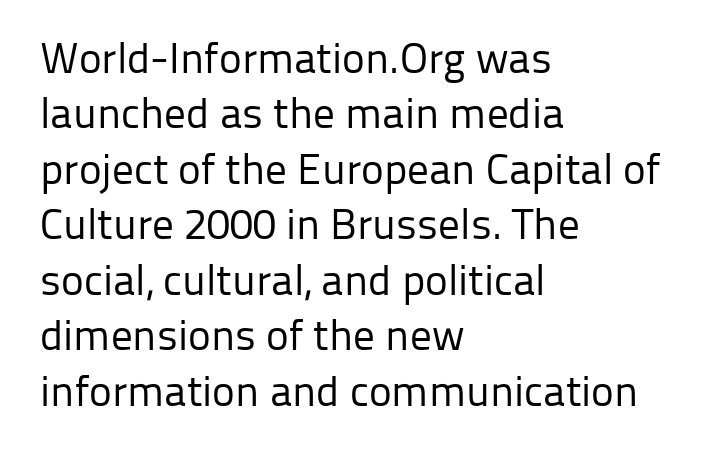
The image shows 43 px regular-weight sans-serif type, upright; set left-aligned, normal line spacing (1.29x), normal letter spacing, not underlined; low stroke contrast and a medium x-height.
